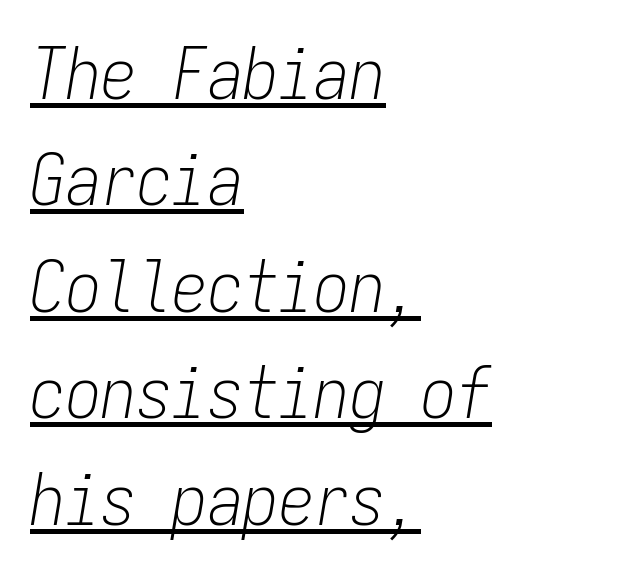
The image shows 71 px light, condensed type, italic (leaning right), monospaced; set left-aligned, normal line spacing (1.5x), normal letter spacing, underlined; low stroke contrast and a medium x-height.
